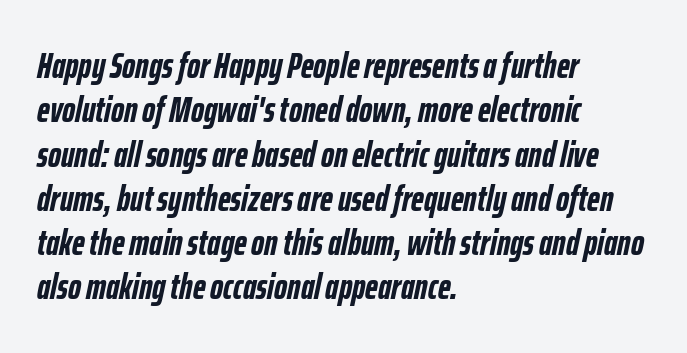
Tracking here is standard; glyphs follow each other at the usual distance. Descenders hang freely into open space. A typesetter would call this proportional, since set widths differ per character. Every row of glyphs begins at an identical x-position on the left.
